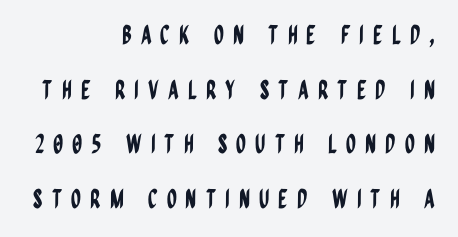
{"italic": "no", "underline": "no", "align": "right", "line_spacing": "loose", "line_spacing_ratio": 2.1, "letter_spacing": "wide", "letter_spacing_em": 0.34, "glyph_px": 26}
